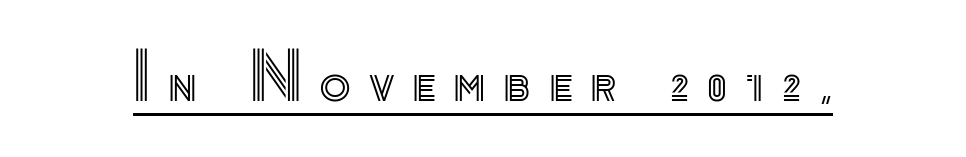
The image shows 65 px text type, upright; set unusually wide letter spacing (+0.27 em), underlined; a small x-height.
